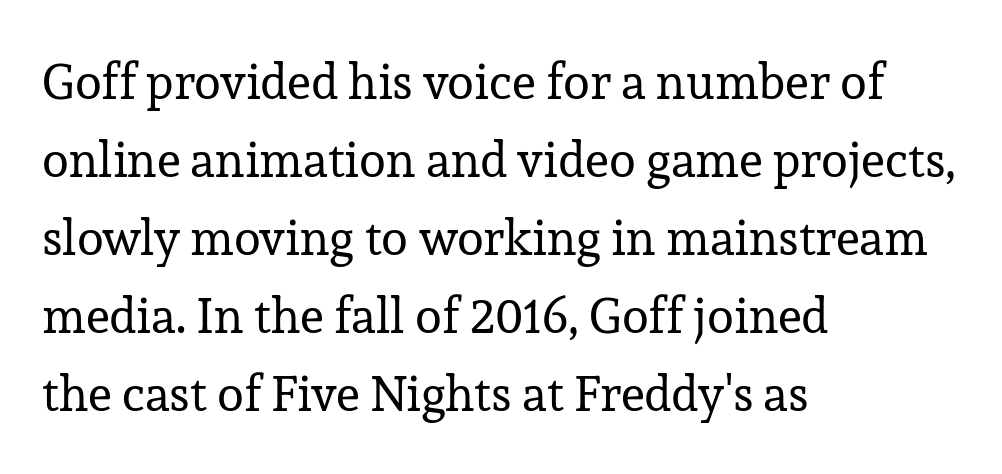
Q: Is the text bold? A: No.
Q: Is the text italic (slanted)? A: No, it is upright.
Q: Is the typeface a serif or a sans-serif typeface? A: Serif.
Q: Is the text underlined? A: No.
Q: How is the paragraph aligned? A: Left-aligned.
Q: Is the spacing between letters normal or unusually wide? A: Normal.
Q: Is the spacing between lines tight, normal or loose? A: Normal.
Q: Width (condensed, normal, or wide)? A: Normal.
Q: Stroke contrast? A: Low.
Q: x-height? A: Medium.
Q: Monospaced? A: No.
